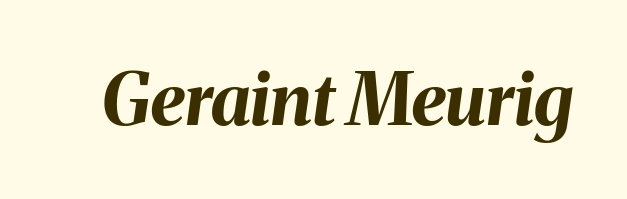
Plain, unruled lines of type. Think of a printed novel: that variable character pitch is what you see here. Compared with ordinary roman type, these characters are visibly tilted. Set as a true bold cut, around the 700 mark. Caption: standard tracking, unaltered.
